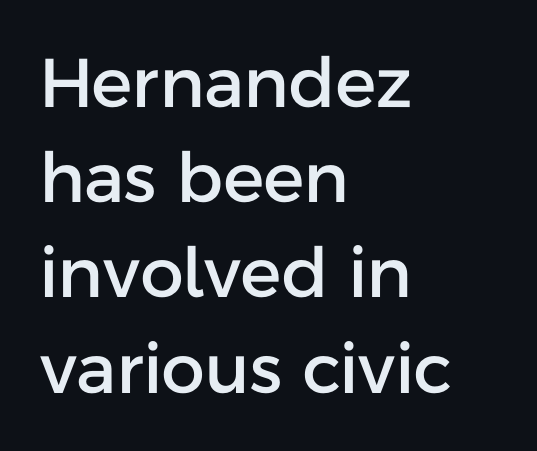
{"serif": "no", "italic": "no", "width": "normal", "stroke_contrast": "low", "x_height": "medium", "monospaced": "no", "underline": "no", "align": "left", "line_spacing": "normal", "line_spacing_ratio": 1.38, "letter_spacing": "normal", "letter_spacing_em": 0.0, "glyph_px": 69}
